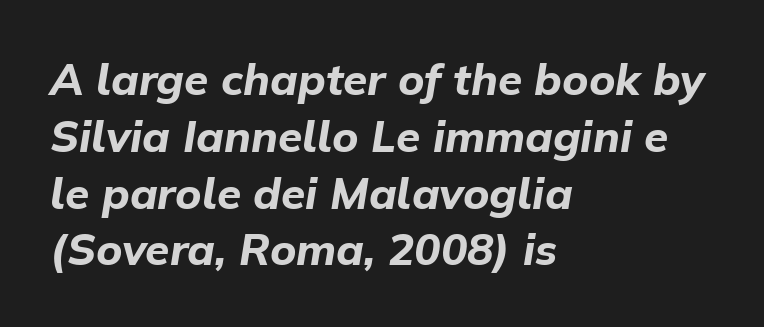
Q: Is the text bold? A: Yes.
Q: Is the text italic (slanted)? A: Yes, it leans right by about 9 degrees.
Q: Is the text underlined? A: No.
Q: How is the paragraph aligned? A: Left-aligned.
Q: Is the spacing between letters normal or unusually wide? A: Normal.
Q: Is the spacing between lines tight, normal or loose? A: Normal.
Q: Width (condensed, normal, or wide)? A: Normal.
Q: Stroke contrast? A: Low.
Q: x-height? A: Medium.
Q: Monospaced? A: No.
